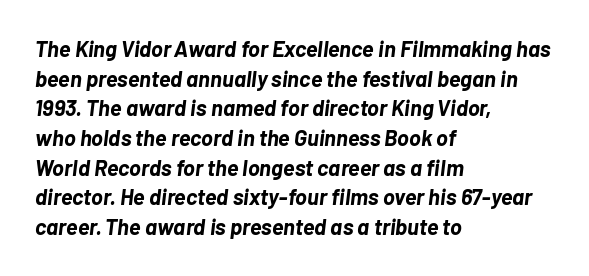
Q: Is the text bold? A: Yes.
Q: Is the text italic (slanted)? A: Yes, it leans right by about 7 degrees.
Q: Is the text underlined? A: No.
Q: How is the paragraph aligned? A: Left-aligned.
Q: Is the spacing between letters normal or unusually wide? A: Normal.
Q: Is the spacing between lines tight, normal or loose? A: Normal.
